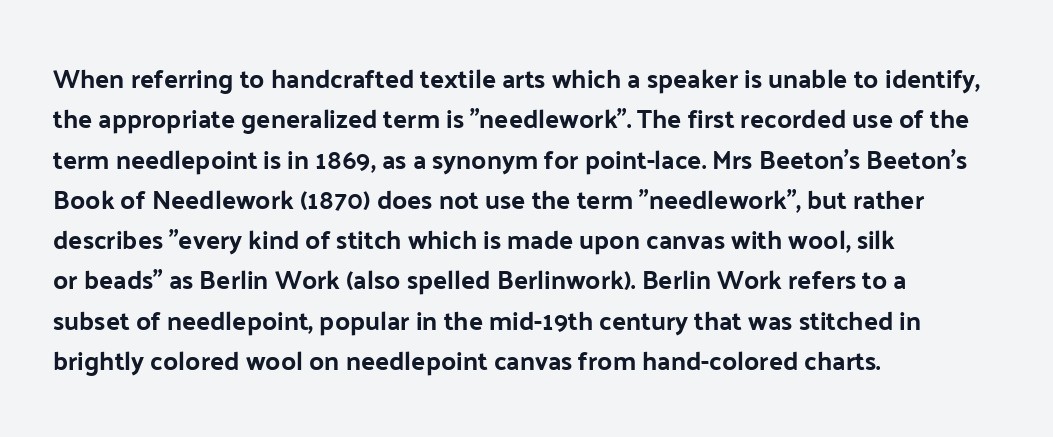
The image shows 26 px text type, upright; set left-aligned, normal line spacing (1.55x), normal letter spacing, not underlined.
